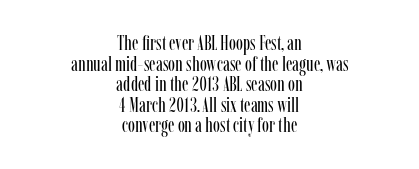
Q: Is the text bold? A: No.
Q: Is the text italic (slanted)? A: No, it is upright.
Q: Is the text underlined? A: No.
Q: How is the paragraph aligned? A: Centered.
Q: Is the spacing between letters normal or unusually wide? A: Normal.
Q: Is the spacing between lines tight, normal or loose? A: Tight.
